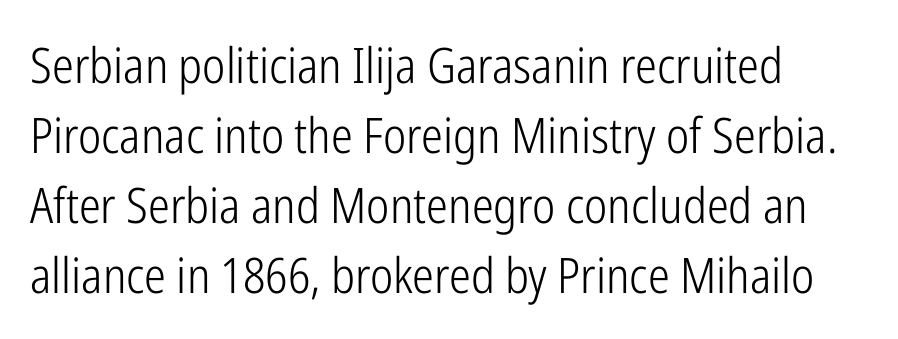
{"serif": "no", "italic": "no", "bold": "no", "weight": "light", "width": "condensed", "stroke_contrast": "low", "x_height": "medium", "monospaced": "no", "underline": "no", "align": "left", "line_spacing": "normal", "line_spacing_ratio": 1.43, "letter_spacing": "normal", "letter_spacing_em": 0.0, "glyph_px": 49}
